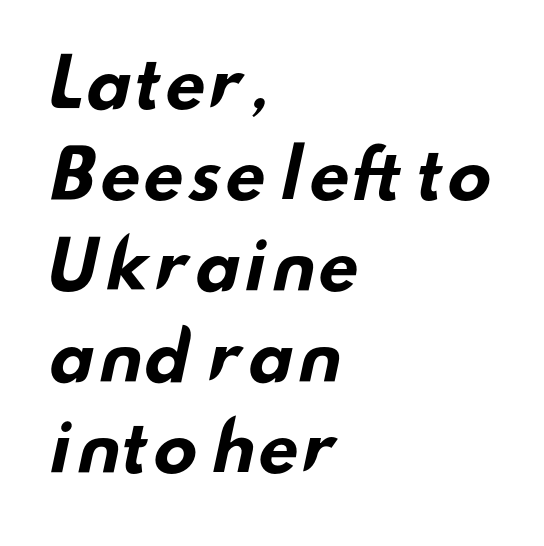
{"serif": "no", "bold": "yes", "weight": "bold", "width": "wide", "stroke_contrast": "low", "x_height": "small", "monospaced": "no", "underline": "no", "align": "left", "line_spacing": "normal", "line_spacing_ratio": 1.36, "letter_spacing": "normal", "letter_spacing_em": 0.0, "glyph_px": 67}
